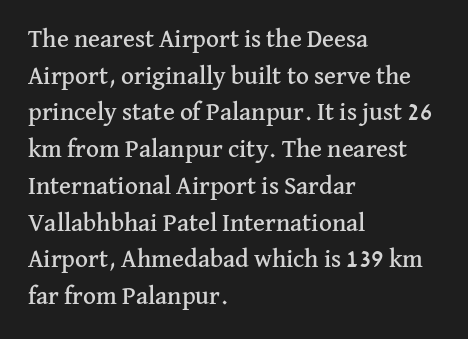
The letters stand straight up with perfectly vertical stems. The tracking reads as untouched default to a designer's eye. Vertical spacing — default. All the whitespace from short lines collects on the right. Bare-footed words on every line.
